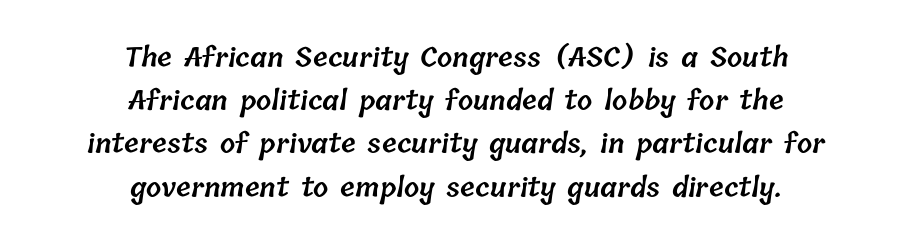
The image shows 27 px text type; set centered, normal line spacing (1.6x), normal letter spacing, not underlined.
